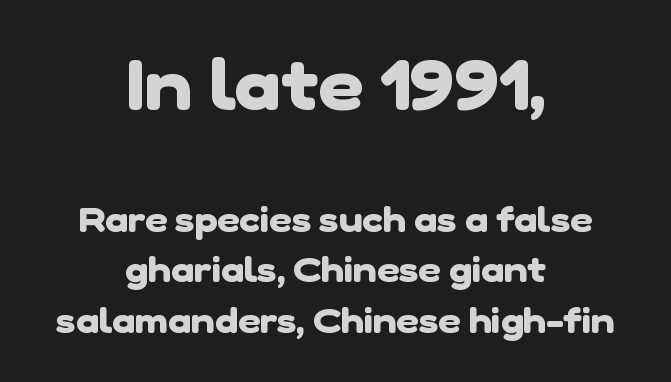
Q: Is the text bold? A: Yes.
Q: Is the typeface a serif or a sans-serif typeface? A: Sans-serif.
Q: Is the text underlined? A: No.
Q: How is the paragraph aligned? A: Centered.
Q: Is the spacing between letters normal or unusually wide? A: Normal.
Q: Is the spacing between lines tight, normal or loose? A: Normal.
Q: Which block of text is set in a larger size, the first (top) or the second (bottom)? A: The first (top) one.
Q: Width (condensed, normal, or wide)? A: Normal.
Q: Stroke contrast? A: Low.
Q: x-height? A: Medium.
Q: Monospaced? A: No.
